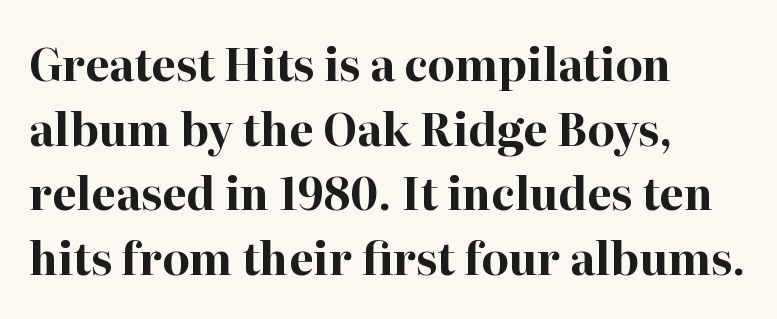
{"serif": "yes", "italic": "no", "bold": "yes", "weight": "bold", "width": "normal", "stroke_contrast": "high", "x_height": "medium", "monospaced": "no", "underline": "no", "align": "left", "line_spacing": "normal", "line_spacing_ratio": 1.47, "letter_spacing": "normal", "letter_spacing_em": 0.0, "glyph_px": 44}
